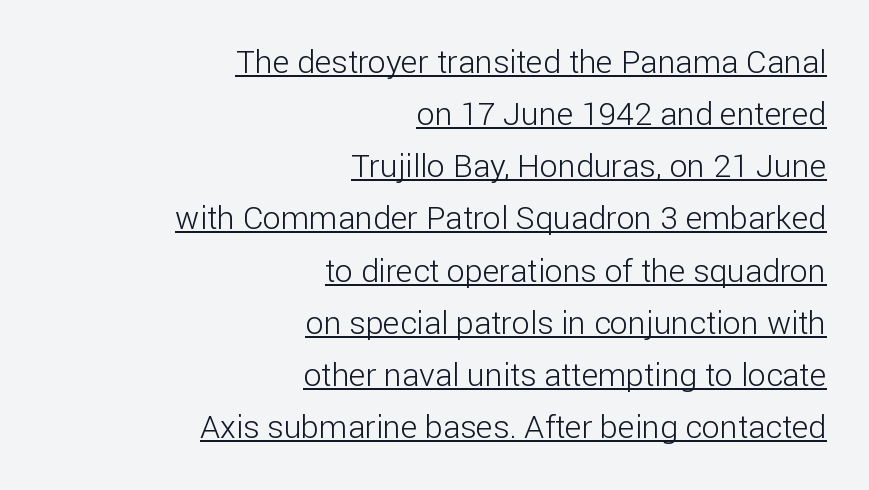
The image shows 32 px light sans-serif type, upright; set right-aligned, normal line spacing (1.63x), normal letter spacing, underlined; low stroke contrast and a medium x-height.
